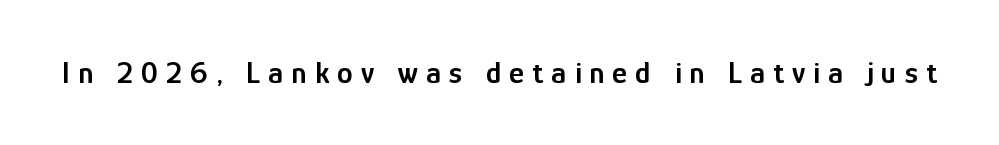
Note: no serifs on the glyphs. The passage shown is typed in a proportional face where columns would drift. Type without underlining. A fair bit of extra ink — the face is semibold, not bold.
